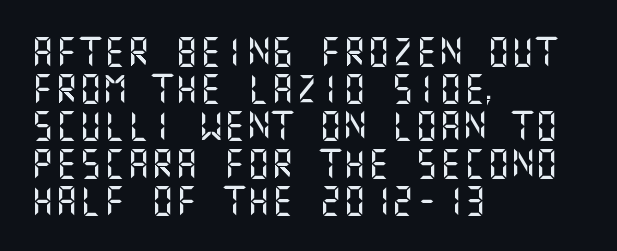
Q: Is the text italic (slanted)? A: No, it is upright.
Q: Is the typeface a serif or a sans-serif typeface? A: Sans-serif.
Q: Is the text underlined? A: No.
Q: How is the paragraph aligned? A: Left-aligned.
Q: Is the spacing between letters normal or unusually wide? A: Normal.
Q: Width (condensed, normal, or wide)? A: Normal.
Q: Stroke contrast? A: Medium.
Q: x-height? A: Large.
